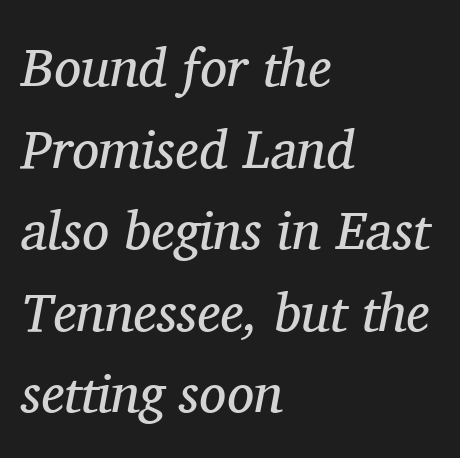
{"serif": "yes", "italic": "yes", "lean": "right", "slant_degrees": 11, "bold": "no", "weight": "regular", "width": "normal", "stroke_contrast": "medium", "x_height": "medium", "monospaced": "no", "underline": "no", "align": "left", "line_spacing": "normal", "line_spacing_ratio": 1.51, "letter_spacing": "normal", "letter_spacing_em": 0.0, "glyph_px": 54}
